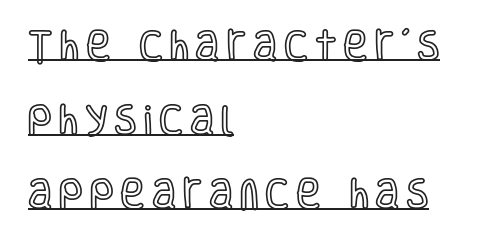
Each line of the rendering has a horizontal stroke beneath the glyphs. The lettering stays uniformly vertical, giving the passage a roman look. Proportional: the letters do not fall into vertical columns. Students, note that the glyphs here are deliberately spaced far apart. Rows of type keep a wide berth in the vertical direction. The ragged edge is on the right, which tells us the setting is flush left.
